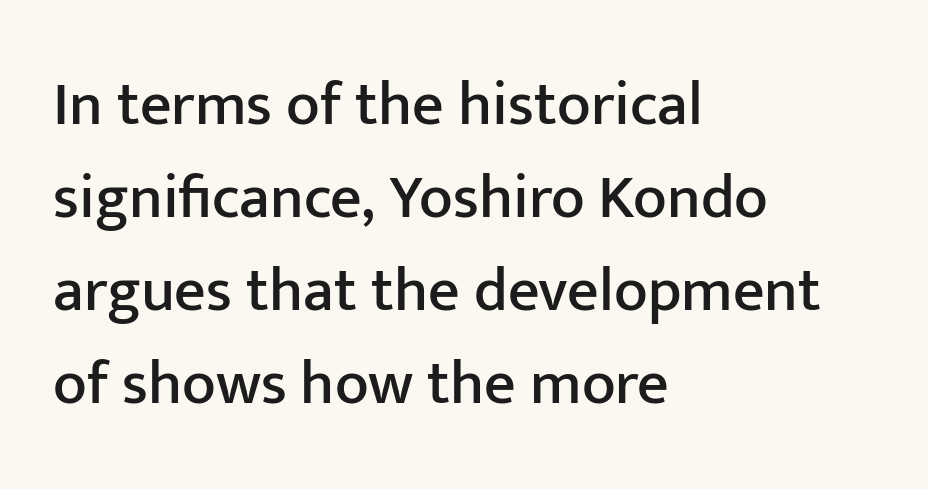
The image shows 62 px sans-serif type, upright; set left-aligned, normal line spacing (1.5x), normal letter spacing, not underlined; low stroke contrast and a medium x-height.
